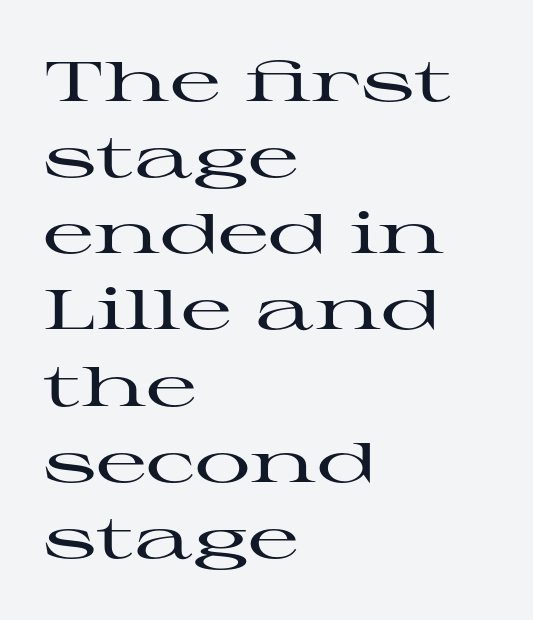
The image shows 56 px wide serif type, upright; set left-aligned, normal line spacing (1.36x), normal letter spacing, not underlined; high stroke contrast and a medium x-height.
